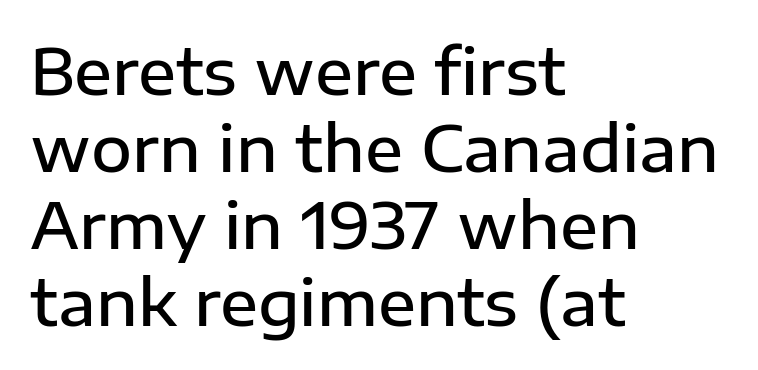
Q: Is the text bold? A: Semi-bold.
Q: Is the text italic (slanted)? A: No, it is upright.
Q: Is the typeface a serif or a sans-serif typeface? A: Sans-serif.
Q: Is the text underlined? A: No.
Q: How is the paragraph aligned? A: Left-aligned.
Q: Is the spacing between letters normal or unusually wide? A: Normal.
Q: Width (condensed, normal, or wide)? A: Normal.
Q: Stroke contrast? A: Low.
Q: x-height? A: Medium.
Q: Monospaced? A: No.
